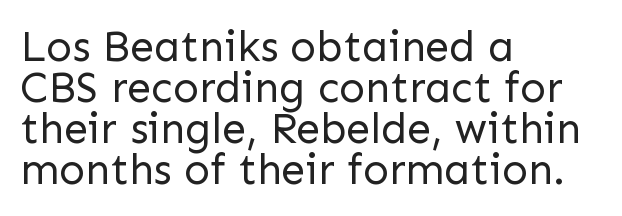
The image shows 43 px regular-weight sans-serif type, upright; set left-aligned, tight line spacing (0.95x), normal letter spacing, not underlined; low stroke contrast and a medium x-height.
